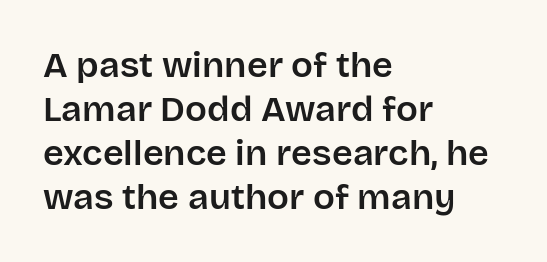
{"serif": "no", "italic": "no", "width": "normal", "stroke_contrast": "low", "x_height": "large", "monospaced": "no", "underline": "no", "align": "left", "line_spacing_ratio": 1.22, "letter_spacing": "normal", "letter_spacing_em": 0.0, "glyph_px": 36}
